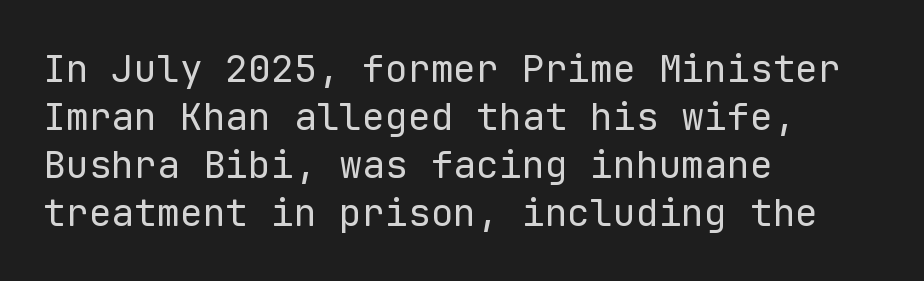
Q: Is the text bold? A: No.
Q: Is the text italic (slanted)? A: No, it is upright.
Q: Is the typeface a serif or a sans-serif typeface? A: Sans-serif.
Q: Is the text underlined? A: No.
Q: How is the paragraph aligned? A: Left-aligned.
Q: Is the spacing between letters normal or unusually wide? A: Normal.
Q: Is the spacing between lines tight, normal or loose? A: Normal.
Q: Width (condensed, normal, or wide)? A: Normal.
Q: Stroke contrast? A: Low.
Q: x-height? A: Medium.
Q: Monospaced? A: Yes.
